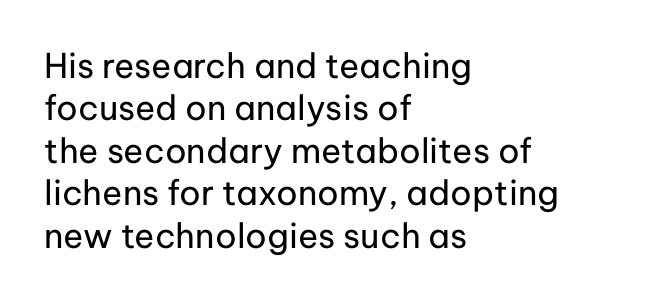
{"serif": "no", "italic": "no", "bold": "no", "weight": "regular", "width": "normal", "stroke_contrast": "low", "x_height": "medium", "monospaced": "no", "underline": "no", "align": "left", "line_spacing": "normal", "line_spacing_ratio": 1.25, "letter_spacing": "normal", "letter_spacing_em": 0.0, "glyph_px": 34}
